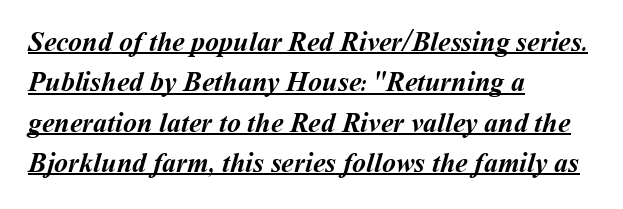
{"bold": "yes", "weight": "semibold", "width": "normal", "stroke_contrast": "medium", "x_height": "medium", "monospaced": "no", "underline": "yes", "align": "left", "line_spacing": "normal", "line_spacing_ratio": 1.44, "letter_spacing": "normal", "letter_spacing_em": 0.0, "glyph_px": 28}
